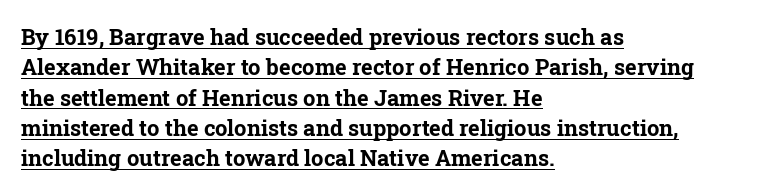
The image shows 22 px bold type, upright; set left-aligned, normal line spacing (1.38x), normal letter spacing, underlined.
